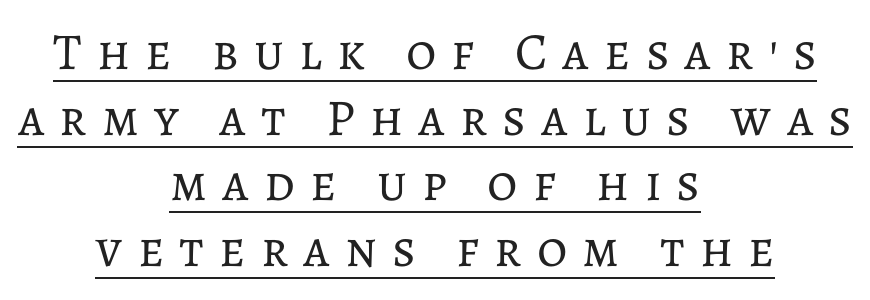
The image shows 52 px regular-weight type, upright; set centered, normal line spacing (1.26x), unusually wide letter spacing (+0.29 em), underlined; low stroke contrast and a medium x-height.
